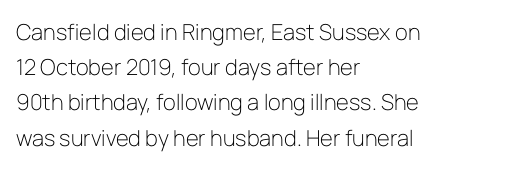
{"italic": "no", "bold": "no", "underline": "no", "align": "left", "line_spacing": "normal", "line_spacing_ratio": 1.6, "letter_spacing": "normal", "letter_spacing_em": 0.0, "glyph_px": 22}
